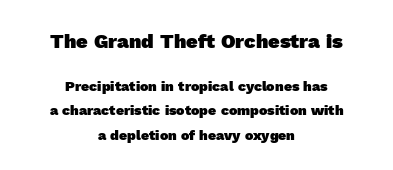
Pretty heavy lettering here — definitely bold. The rendering shrinks the type as you move from the upper chunk to the lower. Which margin do the lines hug? Neither — every line sits in the middle. Glance below the letters and you will spot only blank space. These lines keep a tight, regular rhythm from letter to letter.
